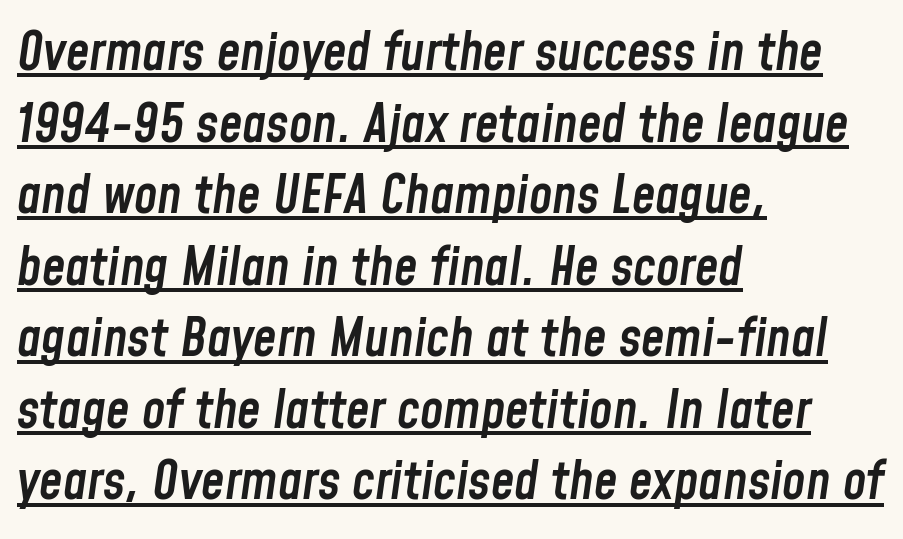
This sample is left-justified, so line endings fall wherever the words run out. Designer's note — italics engaged. In terms of weight, the rendering is demibold, just under bold. Is this a fixed-width face? No — the glyphs have proportional, varying widths.
